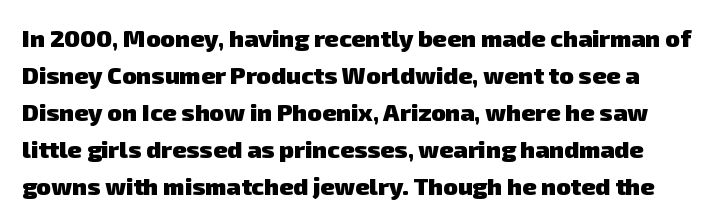
Q: Is the text bold? A: Yes.
Q: Is the text underlined? A: No.
Q: Is the spacing between letters normal or unusually wide? A: Normal.
Q: Is the spacing between lines tight, normal or loose? A: Normal.
